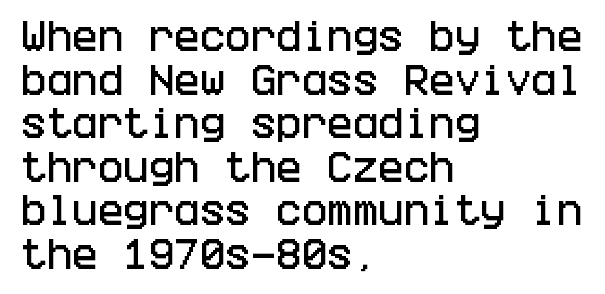
Visually the block forms a straight wall on the left and a jagged coastline on the right. The space between consecutive lines is moderate. Standard letterfit; no display-style spreading of the glyphs. A roman cut, with each character standing at attention.
